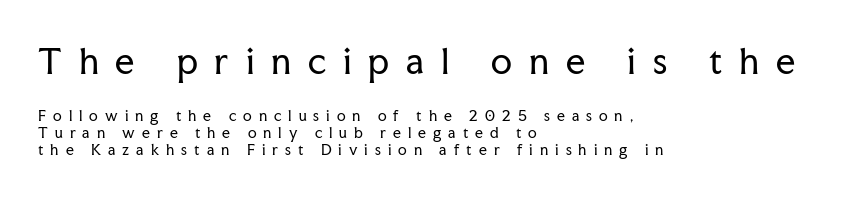
Looks like regular typesetting: each glyph gets only the width it needs. Here the first block reads like a headline and the second like body copy. Nope, not italic — everything's standing straight. The specimen omits any rule beneath the text block's lines. You can tell from the footed stems that serif type was used.
